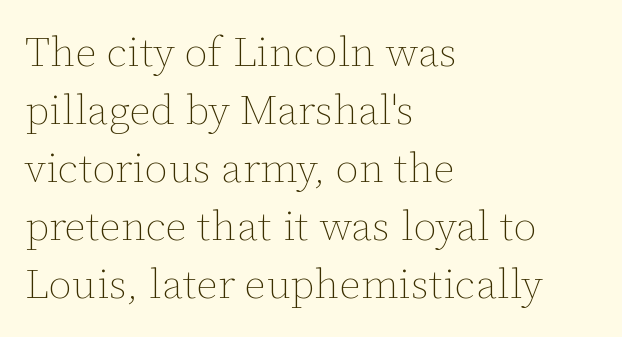
{"italic": "no", "bold": "no", "weight": "thin", "width": "normal", "stroke_contrast": "low", "x_height": "medium", "monospaced": "no", "underline": "no", "align": "left", "line_spacing": "normal", "line_spacing_ratio": 1.38, "letter_spacing": "normal", "letter_spacing_em": 0.0, "glyph_px": 42}
